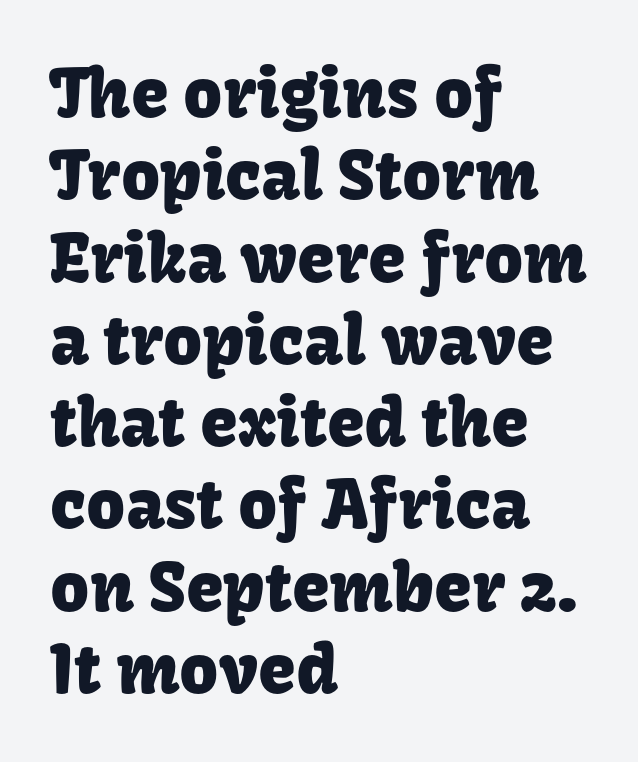
To sum up the face: it is a sans, with no serifs. Typeset ragged right — the left edge is the straight one. Do the characters align in a grid? No, the font is proportional. Default kerning and tracking; the words read as compact shapes.
